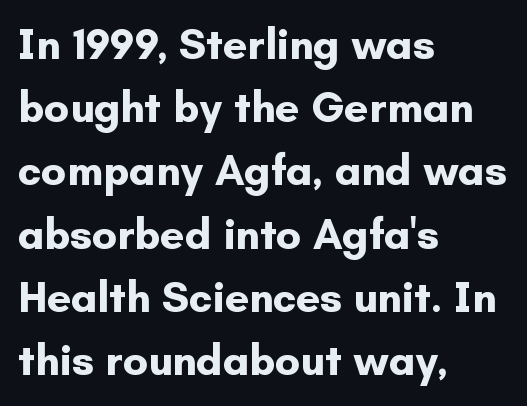
Q: Is the text bold? A: Yes.
Q: Is the text italic (slanted)? A: No, it is upright.
Q: Is the typeface a serif or a sans-serif typeface? A: Sans-serif.
Q: Is the text underlined? A: No.
Q: How is the paragraph aligned? A: Left-aligned.
Q: Is the spacing between letters normal or unusually wide? A: Normal.
Q: Is the spacing between lines tight, normal or loose? A: Normal.
Q: Width (condensed, normal, or wide)? A: Normal.
Q: Stroke contrast? A: Low.
Q: x-height? A: Small.
Q: Monospaced? A: No.
